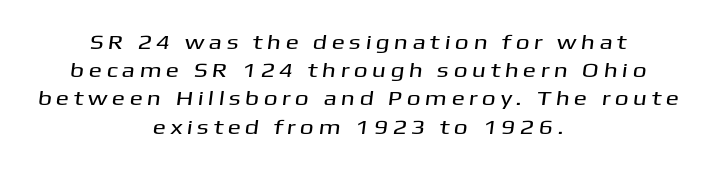
{"underline": "no", "align": "center", "line_spacing": "normal", "line_spacing_ratio": 1.41, "letter_spacing": "wide", "letter_spacing_em": 0.21, "glyph_px": 20}
